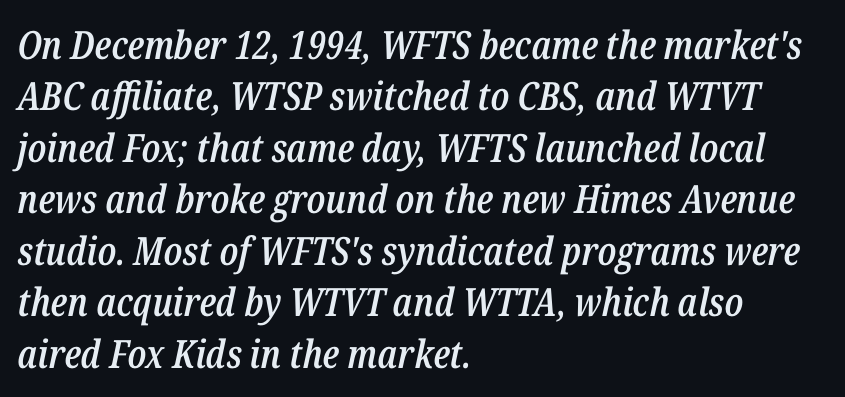
{"italic": "yes", "lean": "right", "slant_degrees": 12, "bold": "semi", "weight": "semibold", "width": "condensed", "stroke_contrast": "low", "x_height": "medium", "monospaced": "no", "underline": "no", "align": "left", "line_spacing": "normal", "line_spacing_ratio": 1.32, "letter_spacing": "normal", "letter_spacing_em": 0.0, "glyph_px": 39}
